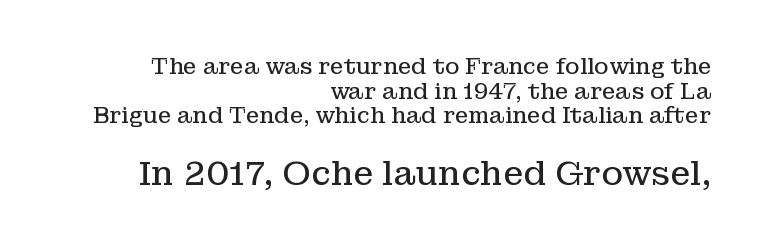
{"serif": "yes", "italic": "no", "bold": "no", "weight": "regular", "width": "normal", "stroke_contrast": "low", "x_height": "medium", "monospaced": "no", "underline": "no", "align": "right", "line_spacing": "tight", "line_spacing_ratio": 1.12, "letter_spacing": "normal", "letter_spacing_em": 0.0, "larger_block": "second", "size_ratio": 1.5, "glyph_px": 33}
